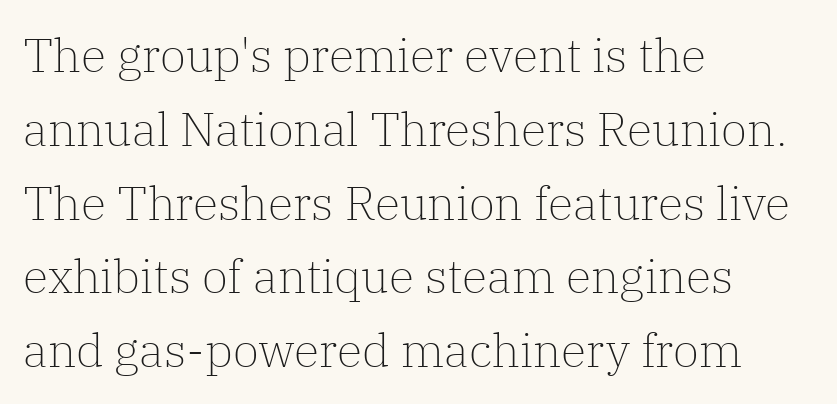
This rendering employs a face with finishing strokes, i.e., a serif. Designer's note — italics off, roman on. Glance below the letters and you will spot only blank space. The paragraph shown leans on its left margin. Nothing heavy about these letters — not bold at all. Interline gaps are of average width in this sample.
